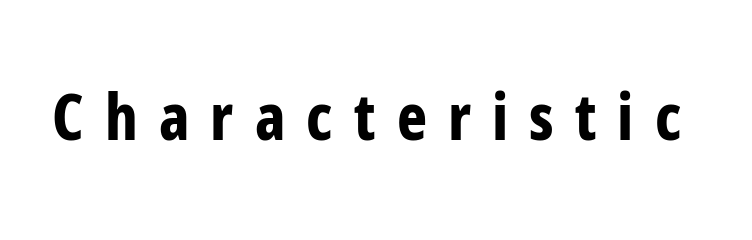
{"serif": "no", "italic": "no", "bold": "yes", "weight": "bold", "width": "condensed", "stroke_contrast": "low", "x_height": "medium", "monospaced": "no", "underline": "no", "letter_spacing": "wide", "letter_spacing_em": 0.33, "glyph_px": 64}
